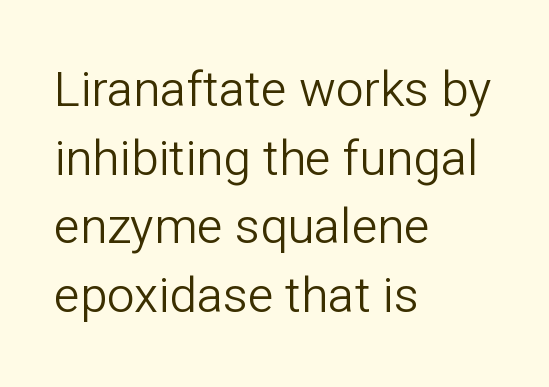
The image shows 49 px light sans-serif type, upright; set left-aligned, normal line spacing (1.4x), normal letter spacing, not underlined; low stroke contrast and a medium x-height.
